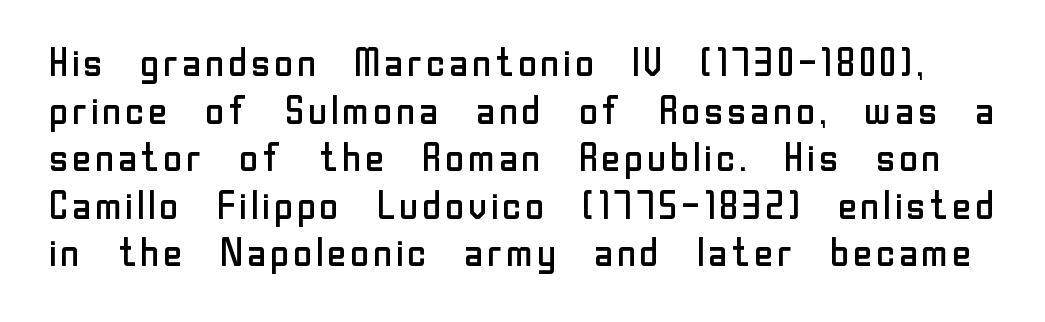
{"serif": "no", "italic": "no", "bold": "no", "weight": "regular", "width": "normal", "stroke_contrast": "low", "x_height": "medium", "monospaced": "no", "underline": "no", "line_spacing_ratio": 1.22, "letter_spacing": "normal", "letter_spacing_em": 0.0, "glyph_px": 39}
